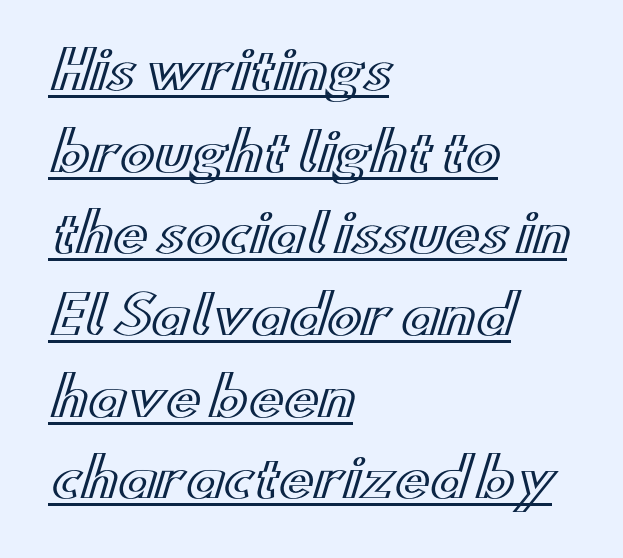
{"width": "wide", "x_height": "small", "monospaced": "no", "underline": "yes", "align": "left", "line_spacing": "normal", "line_spacing_ratio": 1.57, "letter_spacing": "normal", "letter_spacing_em": 0.0, "glyph_px": 52}
